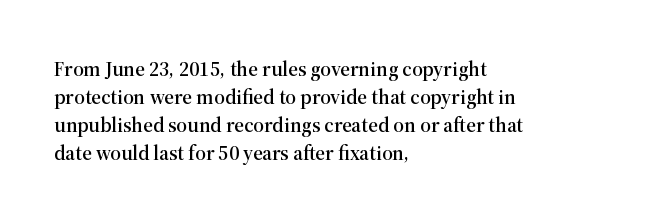
If you measured baseline to baseline, you'd find a middling distance. Descenders are the only things crossing below the line. The lines in this sample share a left origin and differ only in where they stop. Letter spacing: default. Quick note: not italic, upright.
